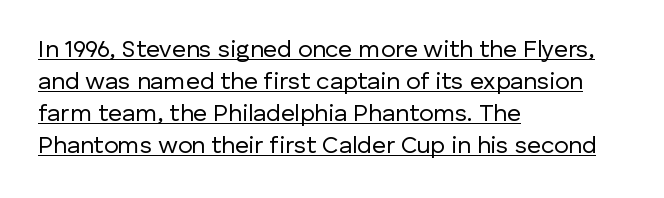
Q: Is the text bold? A: No.
Q: Is the text italic (slanted)? A: No, it is upright.
Q: Is the text underlined? A: Yes.
Q: How is the paragraph aligned? A: Left-aligned.
Q: Is the spacing between letters normal or unusually wide? A: Normal.
Q: Is the spacing between lines tight, normal or loose? A: Normal.
